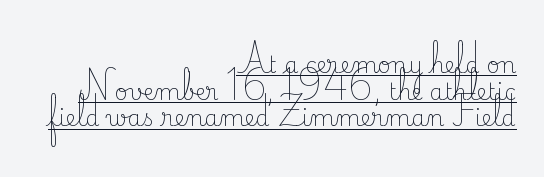
Q: Is the text bold? A: No.
Q: Is the text italic (slanted)? A: No, it is upright.
Q: Is the text underlined? A: Yes.
Q: How is the paragraph aligned? A: Right-aligned.
Q: Is the spacing between letters normal or unusually wide? A: Normal.
